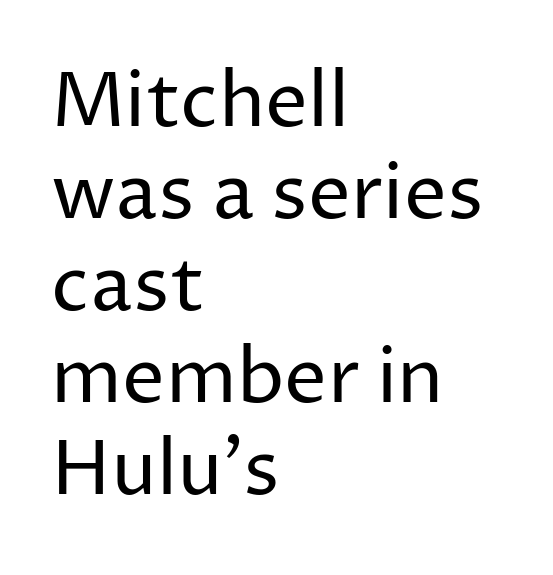
These lines are rendered in a variable-pitch font. The rendering shows plain stroke endings on the letterforms — a sans-serif design. Upright lettering throughout. Bare-footed words on every line. Weight: in the light-to-regular range.
